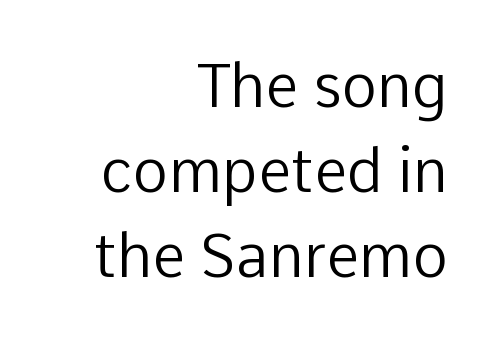
Q: Is the text bold? A: No.
Q: Is the text italic (slanted)? A: No, it is upright.
Q: Is the typeface a serif or a sans-serif typeface? A: Sans-serif.
Q: Is the text underlined? A: No.
Q: How is the paragraph aligned? A: Right-aligned.
Q: Is the spacing between letters normal or unusually wide? A: Normal.
Q: Is the spacing between lines tight, normal or loose? A: Normal.
Q: Width (condensed, normal, or wide)? A: Normal.
Q: Stroke contrast? A: Low.
Q: x-height? A: Medium.
Q: Monospaced? A: No.
